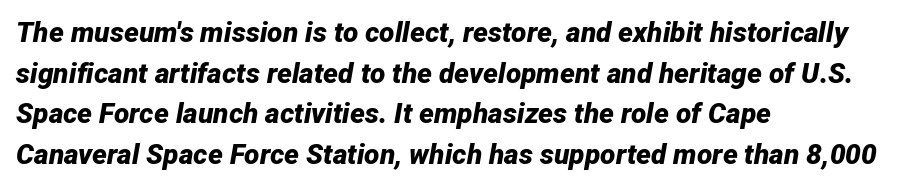
The image shows 28 px bold type, italic (leaning right); set left-aligned, normal line spacing (1.45x), normal letter spacing, not underlined; low stroke contrast and a medium x-height.
